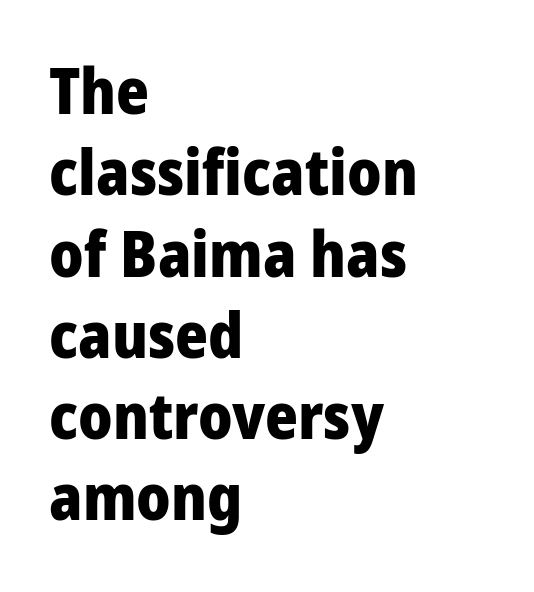
The image shows 63 px heavy, condensed sans-serif type, upright; set left-aligned, normal line spacing (1.29x), normal letter spacing, not underlined; low stroke contrast and a large x-height.
